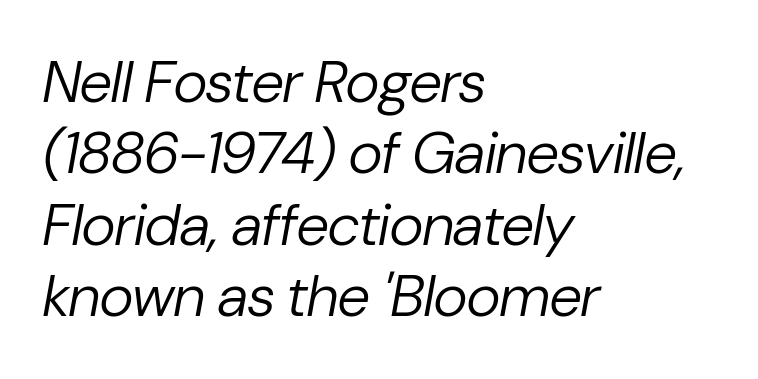
{"italic": "yes", "lean": "right", "slant_degrees": 10, "bold": "no", "weight": "regular", "width": "normal", "stroke_contrast": "low", "x_height": "medium", "monospaced": "no", "underline": "no", "align": "left", "line_spacing_ratio": 1.21, "letter_spacing": "normal", "letter_spacing_em": 0.0, "glyph_px": 59}
